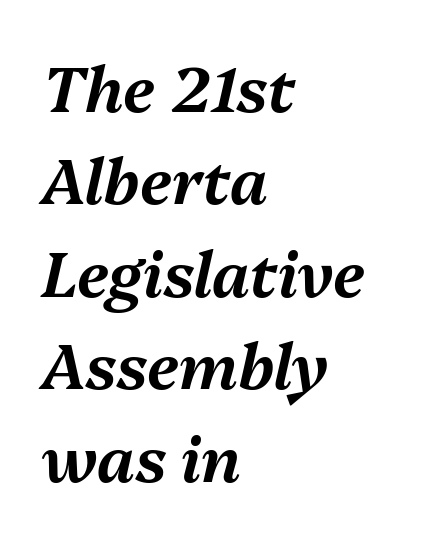
Proportional: the letters do not fall into vertical columns. The rag falls on the right side of this text block. The strip under each line holds only bare page. Baseline-to-baseline distance is the conventional proportion of letter height.
